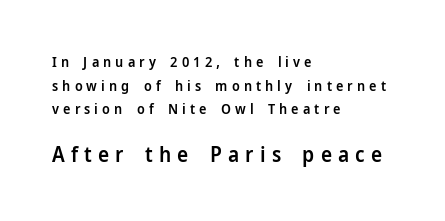
Designer's note — italics off, roman on. Typesetter's note — lower block bumped up in size, upper block left smaller. Set as a demibold, roughly 600 on the weight scale. A typesetter would call this leading conventional body-copy spacing. Descenders hang freely into open space.
